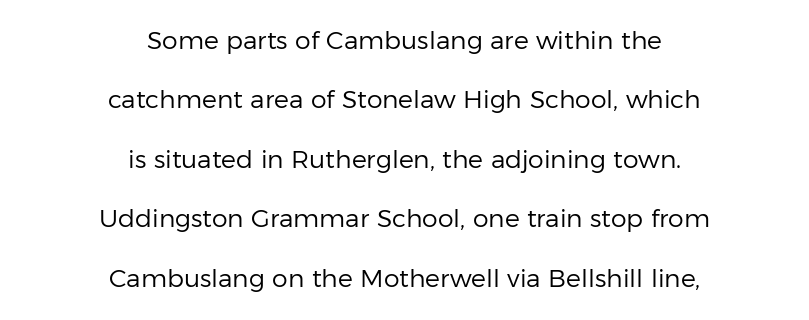
{"italic": "no", "bold": "no", "underline": "no", "align": "center", "line_spacing": "loose", "line_spacing_ratio": 2.38, "letter_spacing": "normal", "letter_spacing_em": 0.0, "glyph_px": 25}
